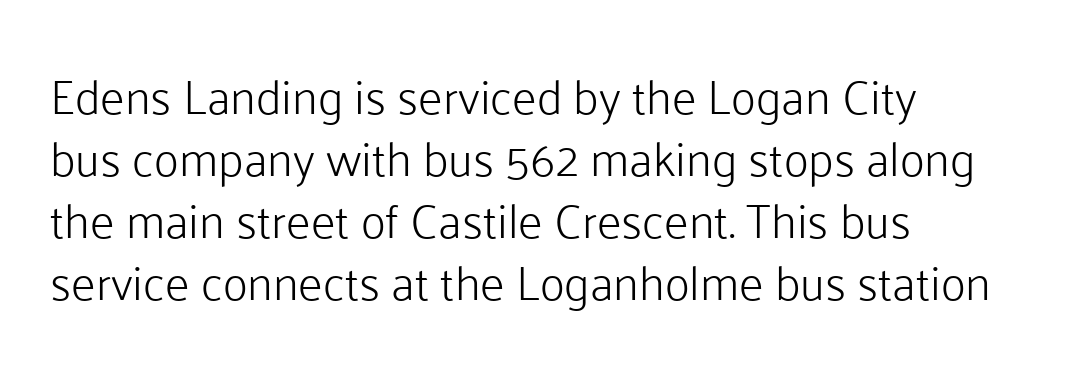
Q: Is the text bold? A: No.
Q: Is the text italic (slanted)? A: No, it is upright.
Q: Is the typeface a serif or a sans-serif typeface? A: Sans-serif.
Q: Is the text underlined? A: No.
Q: How is the paragraph aligned? A: Left-aligned.
Q: Is the spacing between letters normal or unusually wide? A: Normal.
Q: Is the spacing between lines tight, normal or loose? A: Normal.
Q: Width (condensed, normal, or wide)? A: Normal.
Q: Stroke contrast? A: Low.
Q: x-height? A: Medium.
Q: Monospaced? A: No.
